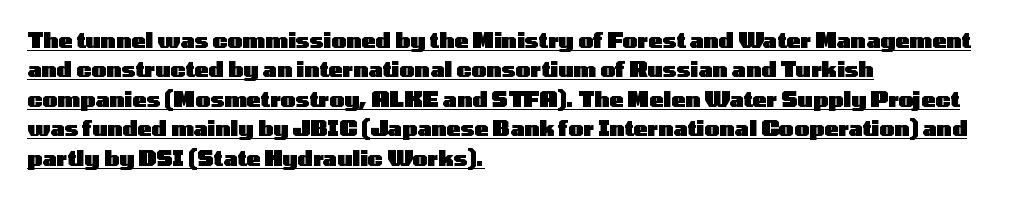
Q: Is the text bold? A: Yes.
Q: Is the text italic (slanted)? A: No, it is upright.
Q: Is the text underlined? A: Yes.
Q: How is the paragraph aligned? A: Left-aligned.
Q: Is the spacing between letters normal or unusually wide? A: Normal.
Q: Is the spacing between lines tight, normal or loose? A: Normal.
